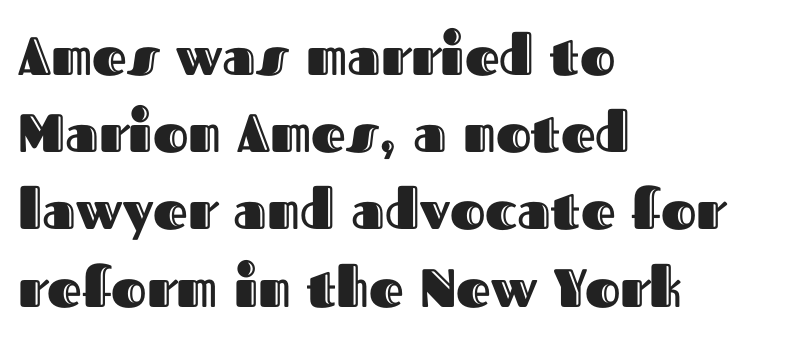
The letters advance in unequal steps, a hallmark of proportional type. Notice how descenders clear the ascenders below comfortably — that's standard leading. If you drew a line through each stem, it would be perfectly vertical. The space beneath each line is pristine and unruled. Compared with typical body copy, the letter spacing here is the same. Where is the straight margin? On the left.
